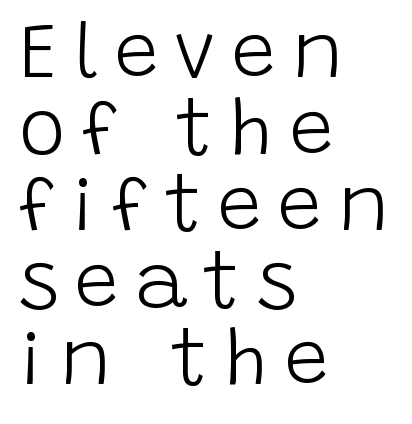
{"serif": "no", "italic": "no", "bold": "no", "weight": "light", "width": "normal", "stroke_contrast": "low", "x_height": "large", "monospaced": "no", "underline": "no", "align": "left", "line_spacing": "tight", "line_spacing_ratio": 0.97, "letter_spacing": "wide", "letter_spacing_em": 0.21, "glyph_px": 79}
